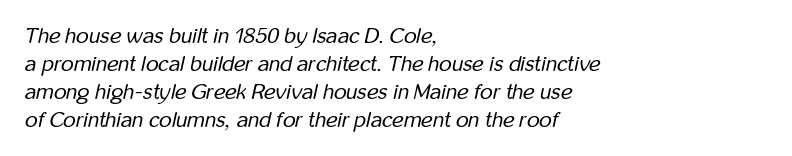
The image shows 22 px text type, italic (leaning right); set left-aligned, normal line spacing (1.27x), normal letter spacing, not underlined.
